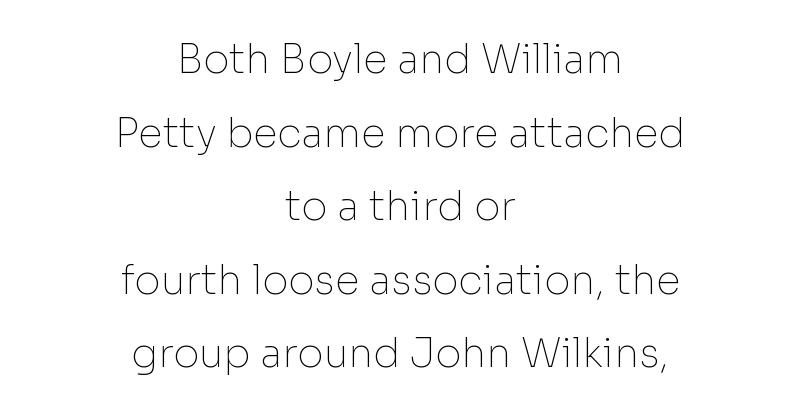
Q: Is the text bold? A: No.
Q: Is the text italic (slanted)? A: No, it is upright.
Q: Is the typeface a serif or a sans-serif typeface? A: Sans-serif.
Q: Is the text underlined? A: No.
Q: How is the paragraph aligned? A: Centered.
Q: Is the spacing between letters normal or unusually wide? A: Normal.
Q: Width (condensed, normal, or wide)? A: Normal.
Q: Stroke contrast? A: Low.
Q: x-height? A: Medium.
Q: Monospaced? A: No.
